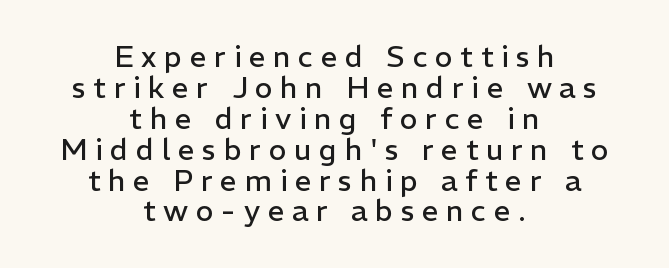
The image shows 30 px regular-weight sans-serif type, upright; set centered, tight line spacing (1.03x), unusually wide letter spacing (+0.25 em), not underlined; low stroke contrast and a medium x-height.
